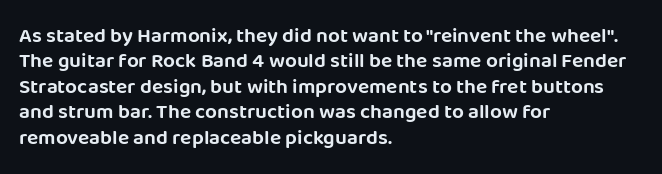
The image shows 21 px text type, upright; set left-aligned, line spacing 1.21x, normal letter spacing, not underlined.
